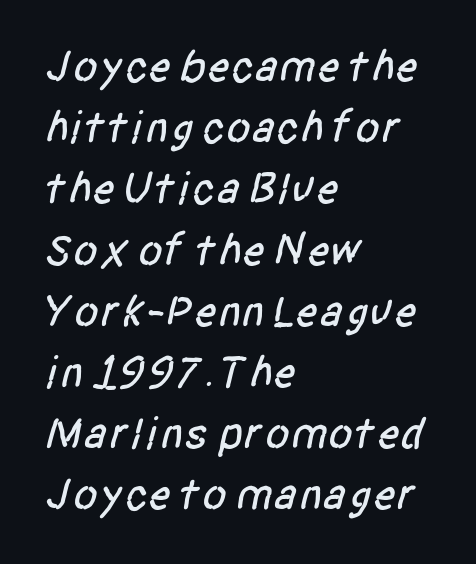
{"serif": "no", "width": "condensed", "stroke_contrast": "low", "x_height": "large", "monospaced": "no", "underline": "no", "align": "left", "line_spacing": "normal", "line_spacing_ratio": 1.36, "letter_spacing": "normal", "letter_spacing_em": 0.0, "glyph_px": 45}
